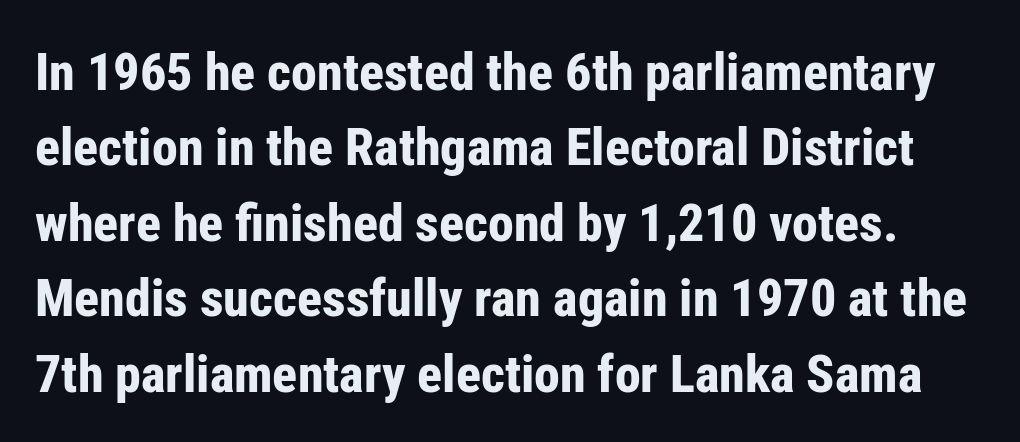
Q: Is the text bold? A: Yes.
Q: Is the text italic (slanted)? A: No, it is upright.
Q: Is the typeface a serif or a sans-serif typeface? A: Sans-serif.
Q: Is the text underlined? A: No.
Q: Is the spacing between letters normal or unusually wide? A: Normal.
Q: Is the spacing between lines tight, normal or loose? A: Normal.
Q: Width (condensed, normal, or wide)? A: Condensed.
Q: Stroke contrast? A: Low.
Q: x-height? A: Medium.
Q: Monospaced? A: No.
